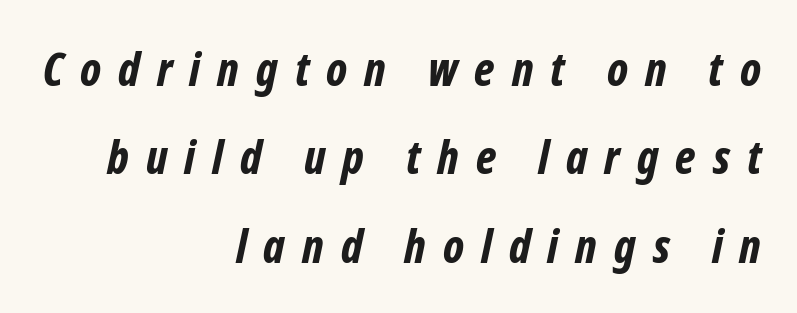
In terms of posture, this sample is oblique. The face used here has the dense, thick strokes of a bold. Looks like regular typesetting: each glyph gets only the width it needs. How are the letters spaced? Widely, with obvious added tracking.
